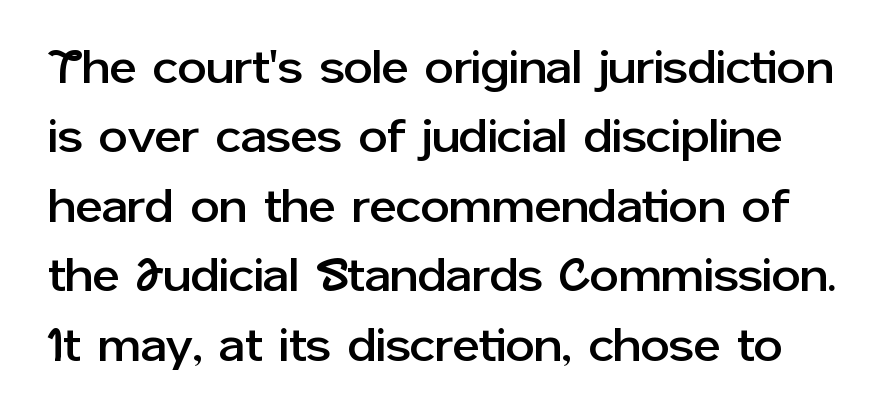
Q: Is the text italic (slanted)? A: No, it is upright.
Q: Is the typeface a serif or a sans-serif typeface? A: Sans-serif.
Q: Is the text underlined? A: No.
Q: Is the spacing between letters normal or unusually wide? A: Normal.
Q: Is the spacing between lines tight, normal or loose? A: Normal.
Q: Width (condensed, normal, or wide)? A: Normal.
Q: Stroke contrast? A: Low.
Q: x-height? A: Medium.
Q: Monospaced? A: No.
